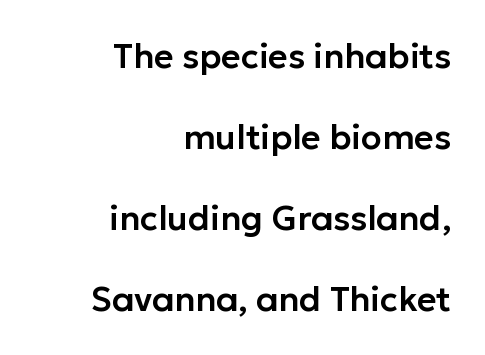
The image shows 34 px sans-serif type, upright; set right-aligned, loose line spacing (2.38x), normal letter spacing, not underlined; low stroke contrast and a medium x-height.
